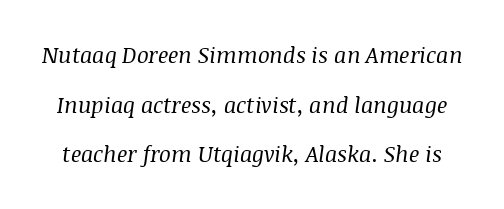
The image shows 22 px text type, italic (leaning right); set loose line spacing (2.26x), normal letter spacing, not underlined.
